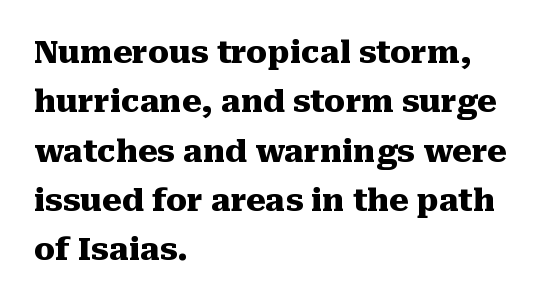
{"serif": "yes", "italic": "no", "bold": "yes", "weight": "heavy", "width": "normal", "stroke_contrast": "medium", "x_height": "medium", "monospaced": "no", "underline": "no", "align": "left", "line_spacing": "normal", "line_spacing_ratio": 1.59, "letter_spacing": "normal", "letter_spacing_em": 0.0, "glyph_px": 31}
